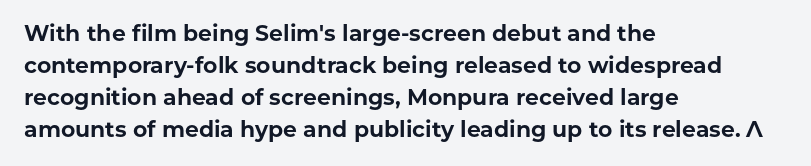
The image shows 22 px bold type, upright; set left-aligned, normal line spacing (1.45x), normal letter spacing, not underlined.
